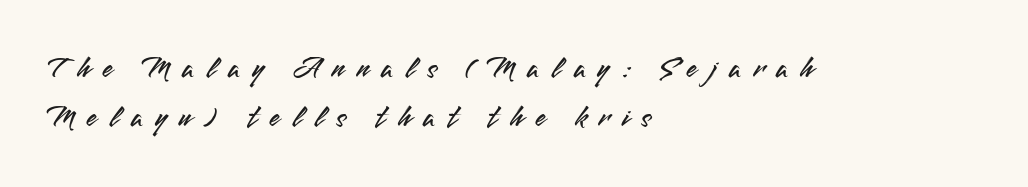
You can tell from the bare stems that sans-serif type was used. The horizontal fit of the characters is loose and conspicuously gappy. Bare-footed words on every line. Regular leading.
